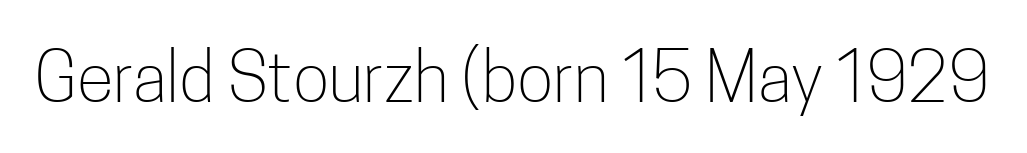
{"serif": "no", "italic": "no", "bold": "no", "weight": "light", "width": "condensed", "stroke_contrast": "low", "x_height": "medium", "monospaced": "no", "underline": "no", "letter_spacing": "normal", "letter_spacing_em": 0.0, "glyph_px": 68}
